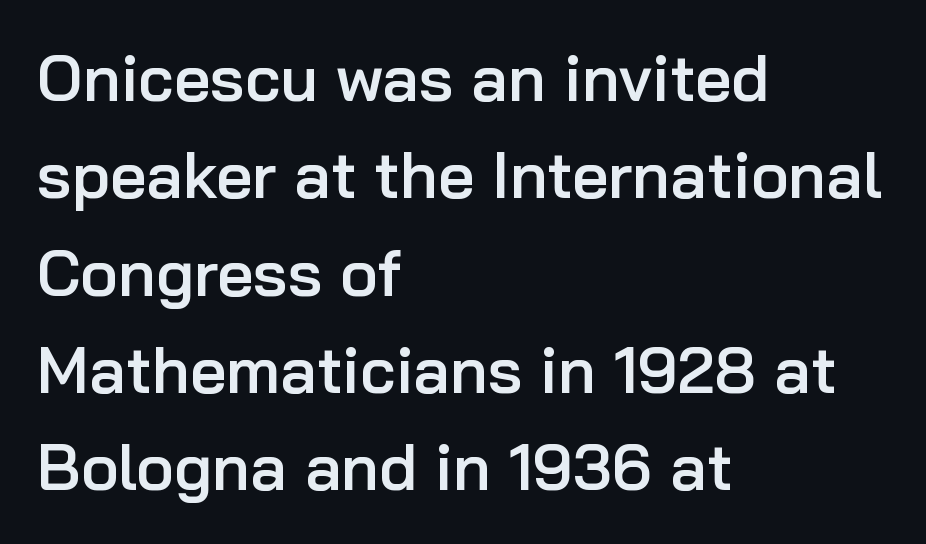
{"serif": "no", "italic": "no", "bold": "semi", "weight": "semibold", "width": "normal", "stroke_contrast": "low", "x_height": "medium", "monospaced": "no", "underline": "no", "align": "left", "line_spacing": "normal", "line_spacing_ratio": 1.52, "letter_spacing": "normal", "letter_spacing_em": 0.0, "glyph_px": 64}
